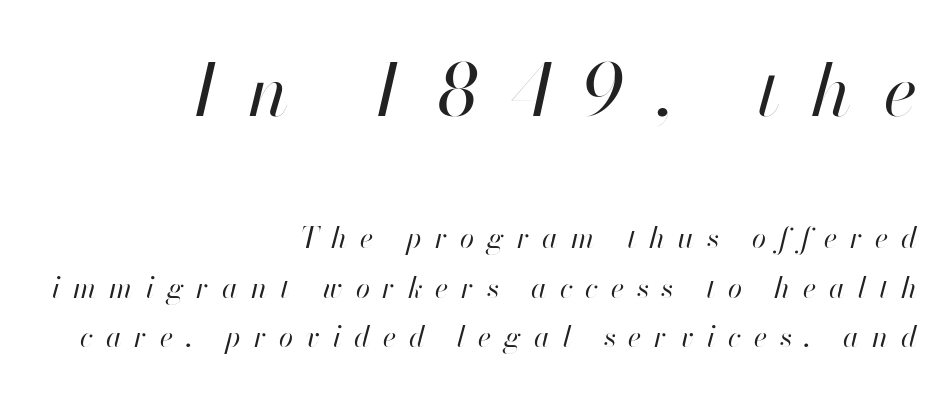
{"italic": "yes", "lean": "right", "slant_degrees": 13, "bold": "no", "weight": "regular", "width": "normal", "stroke_contrast": "high", "x_height": "small", "monospaced": "no", "underline": "no", "align": "right", "line_spacing": "normal", "line_spacing_ratio": 1.7, "letter_spacing": "wide", "letter_spacing_em": 0.44, "larger_block": "first", "size_ratio": 2.52, "glyph_px": 73}
